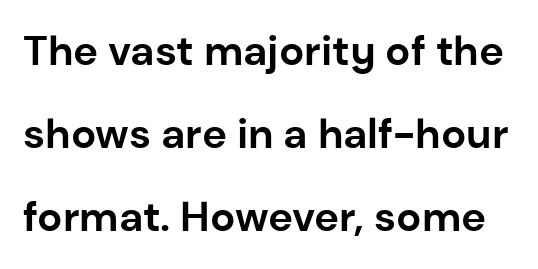
{"serif": "no", "italic": "no", "bold": "yes", "weight": "bold", "width": "normal", "stroke_contrast": "low", "x_height": "medium", "monospaced": "no", "underline": "no", "line_spacing": "loose", "line_spacing_ratio": 1.98, "letter_spacing": "normal", "letter_spacing_em": 0.0, "glyph_px": 42}
